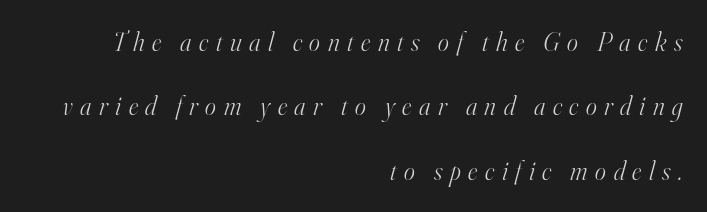
Vertically, the passage feels expansive, rows floating well apart. There's an unmistakable incline to the writing here. The paragraph shown leans on its right margin. The rendering inserts visible extra space after every character. Letters have the restrained weight of plain body copy at most. The area under the type is left untouched.
